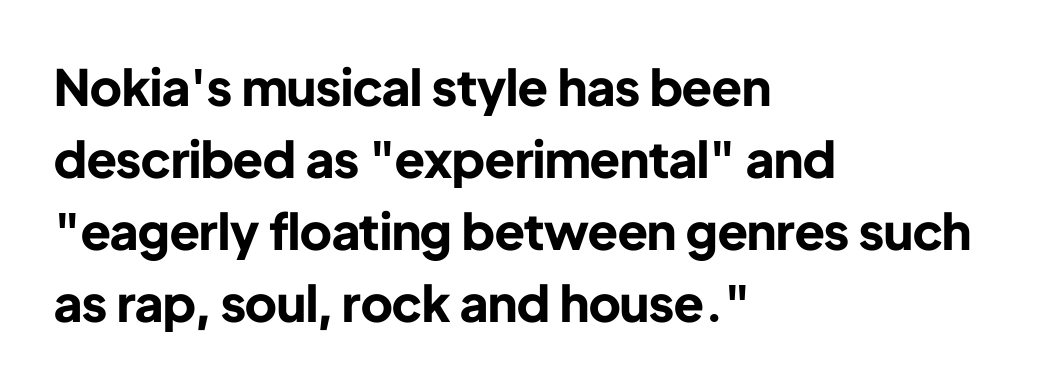
{"serif": "no", "italic": "no", "bold": "yes", "weight": "bold", "width": "normal", "stroke_contrast": "low", "x_height": "medium", "monospaced": "no", "underline": "no", "align": "left", "line_spacing": "normal", "line_spacing_ratio": 1.44, "letter_spacing": "normal", "letter_spacing_em": 0.0, "glyph_px": 50}
